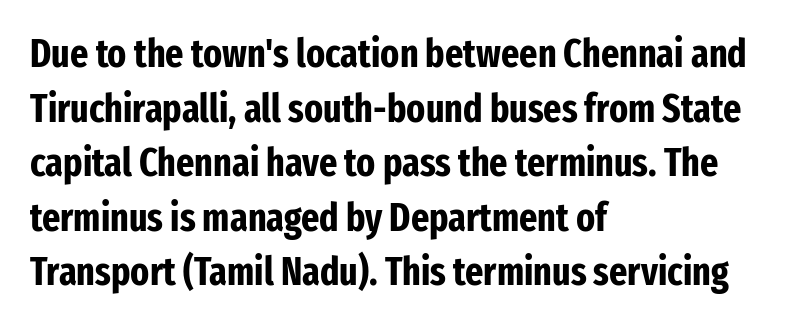
{"serif": "no", "italic": "no", "bold": "yes", "weight": "bold", "width": "condensed", "stroke_contrast": "low", "x_height": "medium", "monospaced": "no", "underline": "no", "align": "left", "line_spacing": "normal", "line_spacing_ratio": 1.4, "letter_spacing": "normal", "letter_spacing_em": 0.0, "glyph_px": 39}
